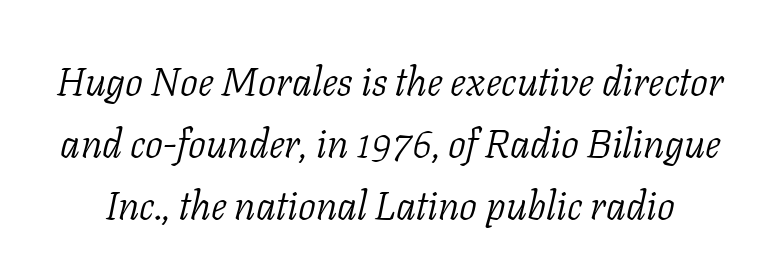
The image shows 40 px light serif type, italic (leaning right); set normal line spacing (1.55x), normal letter spacing, not underlined; low stroke contrast and a medium x-height.
